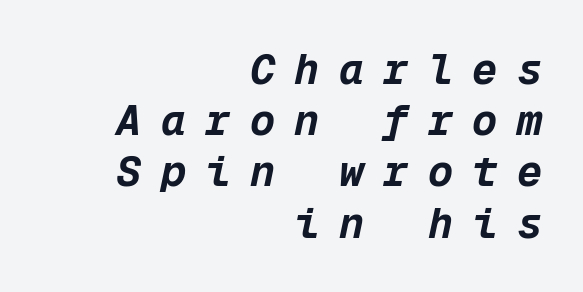
Fixed-width glyphs throughout — classic coding-font behaviour. The letters are bold, with thick, heavy strokes. The rendering anchors every line to the right-hand side. You can tell it's italic because the verticals aren't actually vertical. The words here are not underlined. The tracking jumps out immediately: characters are airy and widely separated.
